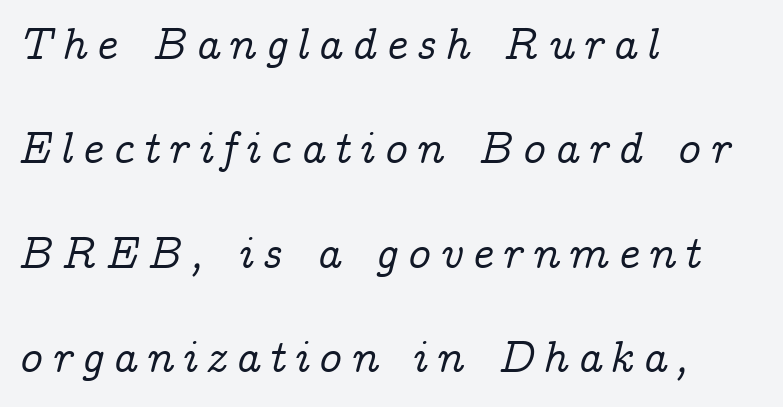
These lines are rendered in a variable-pitch font. It's the slanting kind of type. Someone cranked the tracking dial way up on this one. Notice the wide empty band between every row — that's loose leading. Where is the straight margin? On the left. The glyphs are unaccompanied by any horizontal stroke below them.
